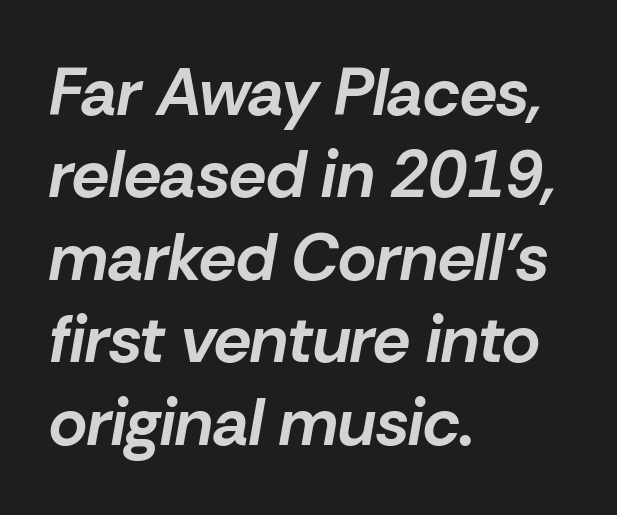
{"italic": "yes", "lean": "right", "slant_degrees": 10, "bold": "yes", "weight": "bold", "width": "normal", "stroke_contrast": "low", "x_height": "medium", "monospaced": "no", "underline": "no", "align": "left", "line_spacing": "normal", "line_spacing_ratio": 1.25, "letter_spacing": "normal", "letter_spacing_em": 0.0, "glyph_px": 66}
